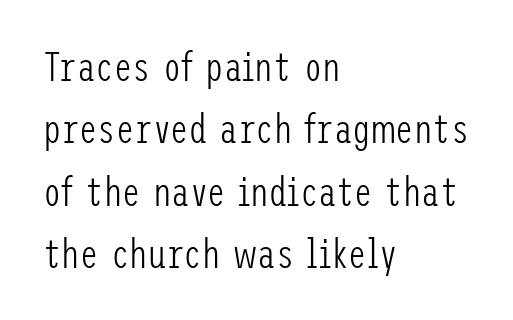
The image shows 41 px light, condensed sans-serif type, upright; set left-aligned, normal line spacing (1.52x), normal letter spacing, not underlined; low stroke contrast and a medium x-height.
